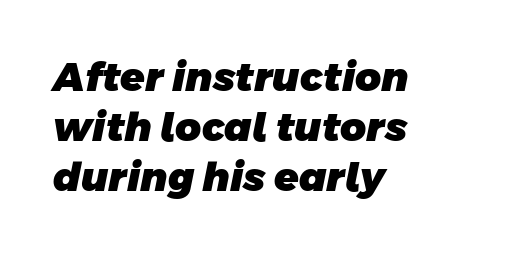
The typesetting leans heavy: a genuine bold. A clean baseline with only descenders dipping below it. A normal amount of white space separates one row of letters from the next. Is this a fixed-width face? No — the glyphs have proportional, varying widths. Students, note that the glyphs here touch the page at normal intervals. Leftover space on each line is placed entirely after the last word.
